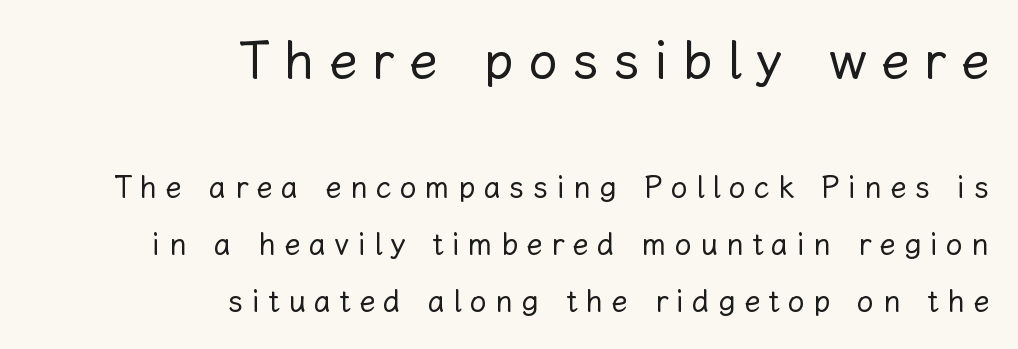
No extra ink here — the face is not bold. The tracking jumps out immediately: characters are airy and widely separated. The compositor pushed each line to the right boundary. Is the lower block the larger one? No — the upper block carries the bigger type. Do the characters align in a grid? No, the font is proportional. The typography opts for an upright posture over an oblique one.
